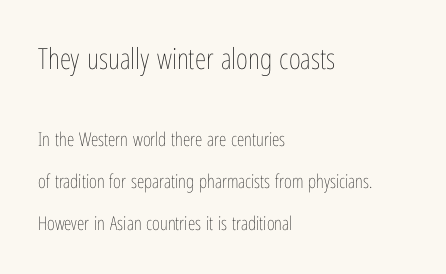
Leading is clearly above the norm, producing a sparse column. Tracking value appears to be zero — textbook default spacing. The passage shown is not underscored anywhere. This sample has the flowing, uneven cadence of proportional lettering. Is the block centered? No — it sits flush against the left margin.
